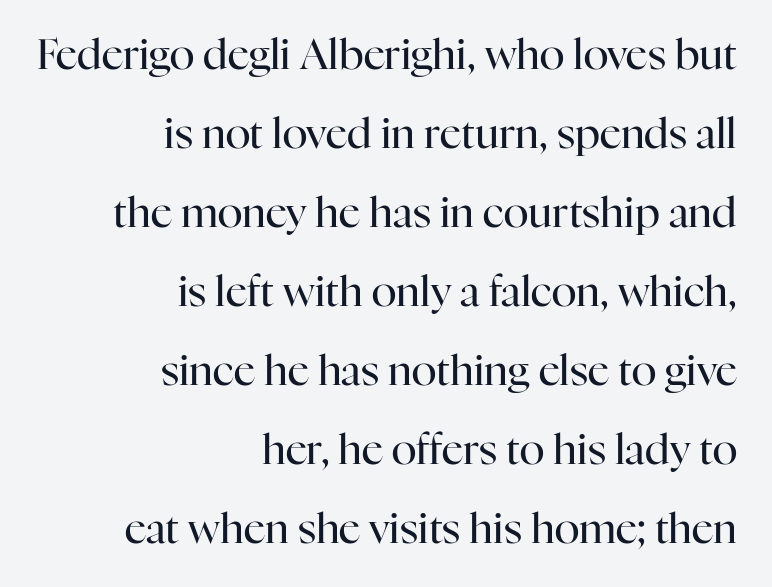
The weight would be labelled regular, book, light, or lighter still. Does the type have serifs? Yes, each stem ends in a small foot. The face used here is proportionally spaced, like ordinary book or web type. A typesetter would mark this as roman, not italic. Has an underline been added? It has not. Each word holds together tightly as a unit, with standard inter-letter gaps.
